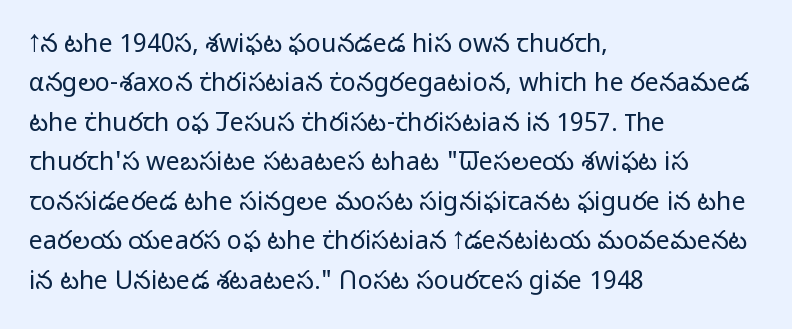
{"italic": "no", "bold": "no", "underline": "no", "align": "left", "line_spacing": "normal", "line_spacing_ratio": 1.58, "letter_spacing": "normal", "letter_spacing_em": 0.0, "glyph_px": 25}
